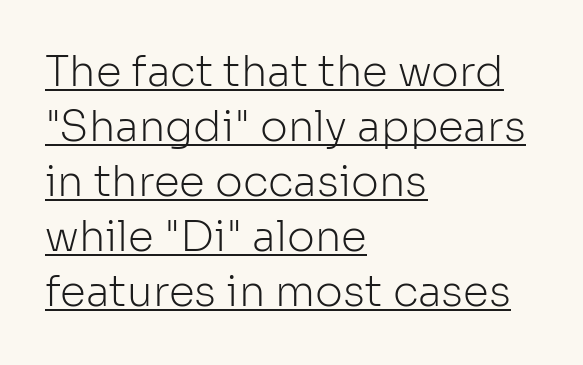
The image shows 42 px light sans-serif type, upright; set left-aligned, normal line spacing (1.31x), normal letter spacing, underlined; low stroke contrast and a medium x-height.
